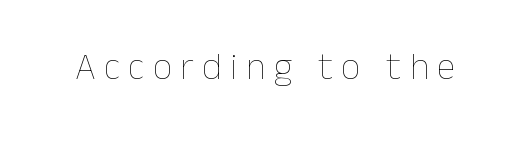
Q: Is the text bold? A: No.
Q: Is the text italic (slanted)? A: No, it is upright.
Q: Is the text underlined? A: No.
Q: Is the spacing between letters normal or unusually wide? A: Unusually wide.
Q: Width (condensed, normal, or wide)? A: Normal.
Q: Stroke contrast? A: Low.
Q: x-height? A: Medium.
Q: Monospaced? A: No.
